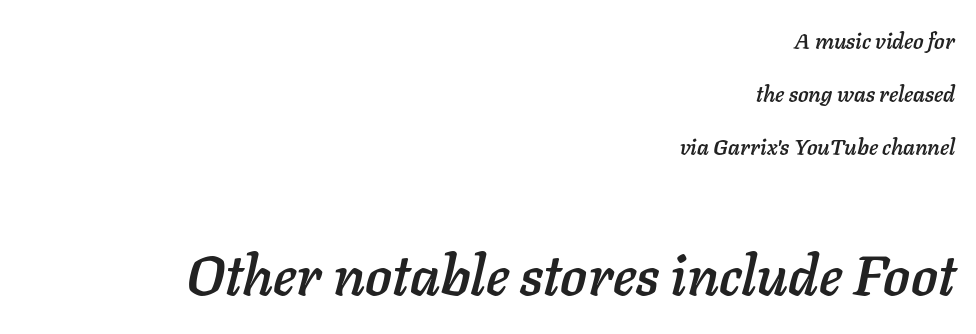
The image shows 56 px text type, italic (leaning right); set right-aligned, loose line spacing (2.41x), normal letter spacing, not underlined; the second (bottom) block is 2.55x larger; low stroke contrast and a medium x-height.
